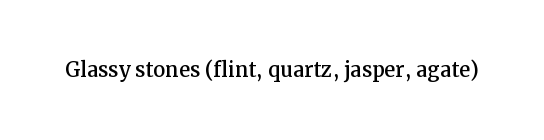
Q: Is the text italic (slanted)? A: No, it is upright.
Q: Is the text underlined? A: No.
Q: Is the spacing between letters normal or unusually wide? A: Normal.
